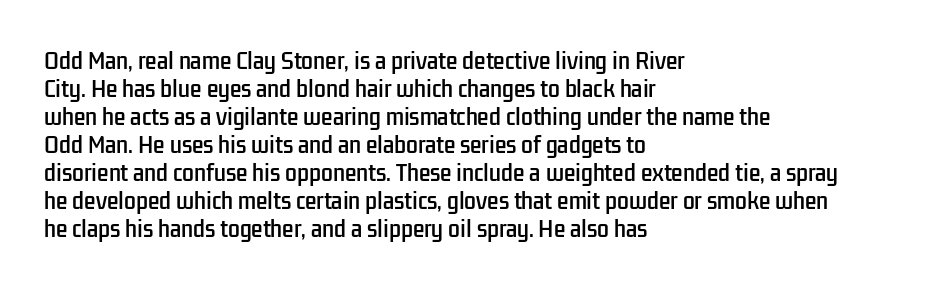
Q: Is the text italic (slanted)? A: No, it is upright.
Q: Is the text underlined? A: No.
Q: How is the paragraph aligned? A: Left-aligned.
Q: Is the spacing between letters normal or unusually wide? A: Normal.
Q: Is the spacing between lines tight, normal or loose? A: Normal.
